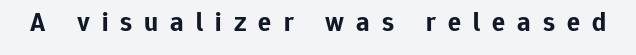
Q: Is the text bold? A: Yes.
Q: Is the text italic (slanted)? A: No, it is upright.
Q: Is the text underlined? A: No.
Q: Is the spacing between letters normal or unusually wide? A: Unusually wide.
